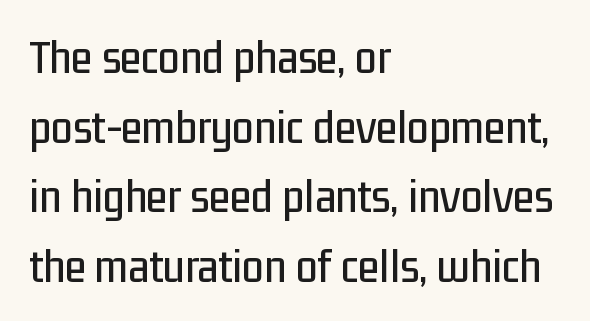
The image shows 49 px condensed sans-serif type, upright; set left-aligned, normal line spacing (1.42x), normal letter spacing, not underlined; low stroke contrast and a medium x-height.
